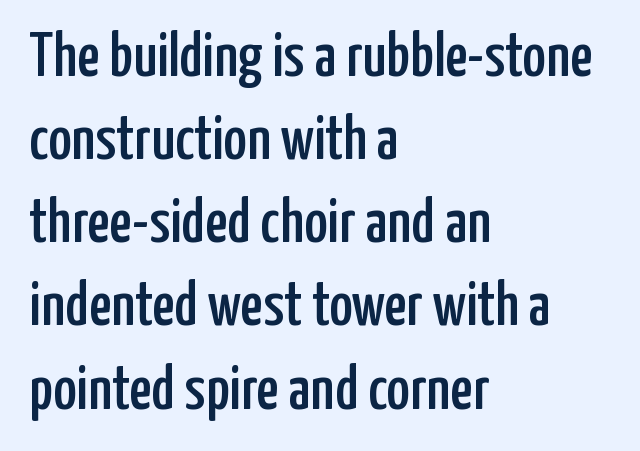
The image shows 63 px condensed sans-serif type, upright; set left-aligned, normal line spacing (1.32x), normal letter spacing, not underlined; low stroke contrast and a medium x-height.
